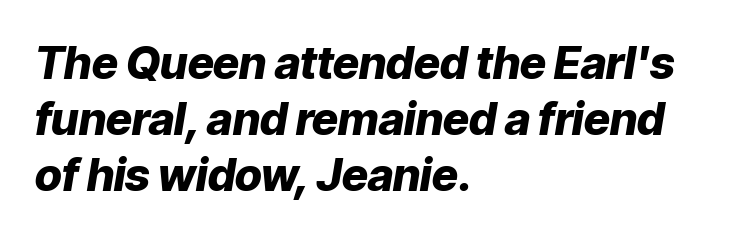
{"italic": "yes", "lean": "right", "slant_degrees": 9, "bold": "yes", "weight": "heavy", "width": "normal", "stroke_contrast": "low", "x_height": "medium", "monospaced": "no", "underline": "no", "align": "left", "line_spacing": "normal", "line_spacing_ratio": 1.25, "letter_spacing": "normal", "letter_spacing_em": 0.0, "glyph_px": 45}
